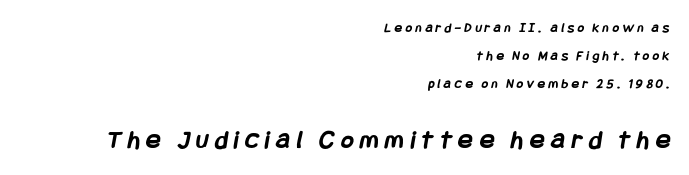
{"bold": "yes", "underline": "no", "align": "right", "line_spacing": "loose", "line_spacing_ratio": 2.01, "letter_spacing": "wide", "letter_spacing_em": 0.25, "larger_block": "second", "size_ratio": 1.93, "glyph_px": 27}
